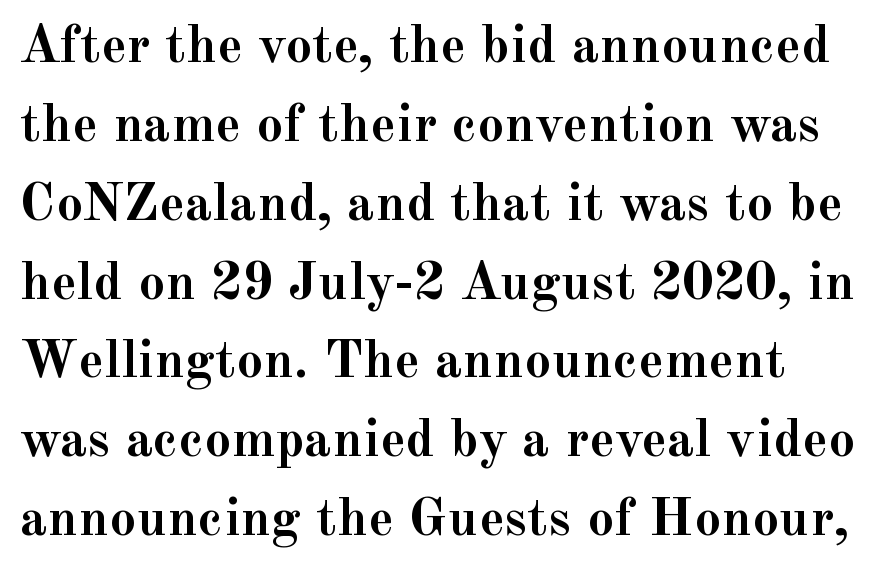
The space directly below the letters is spotless. The leading is moderate, giving the passage an even texture. Check where the strokes stop: tiny serifs finish them off. The characters look thick and weighty, a clear bold. Do the letters lean? They stand straight. Proportional: the letters do not fall into vertical columns.
